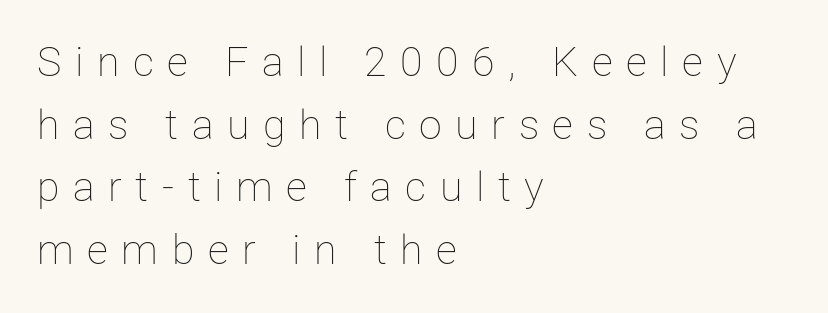
Is this a heavy cut? Hardly; it is regular or lighter. Is there much room between lines? A standard amount, neither cramped nor airy. Looks like regular typesetting: each glyph gets only the width it needs. Descenders hang freely into open space. Vertical strokes here are truly vertical. The tracking jumps out immediately: characters are airy and widely separated.
